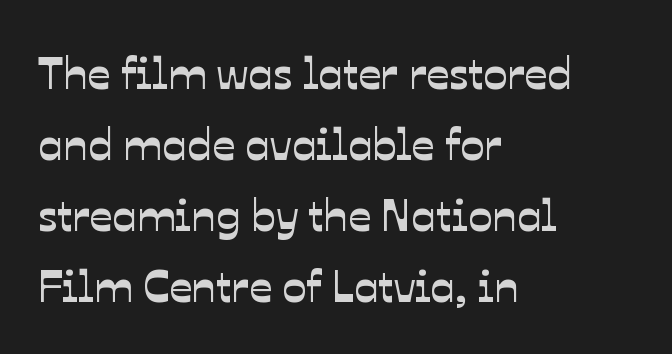
The image shows 45 px sans-serif type; set left-aligned, normal line spacing (1.58x), normal letter spacing, not underlined; low stroke contrast and a medium x-height.
